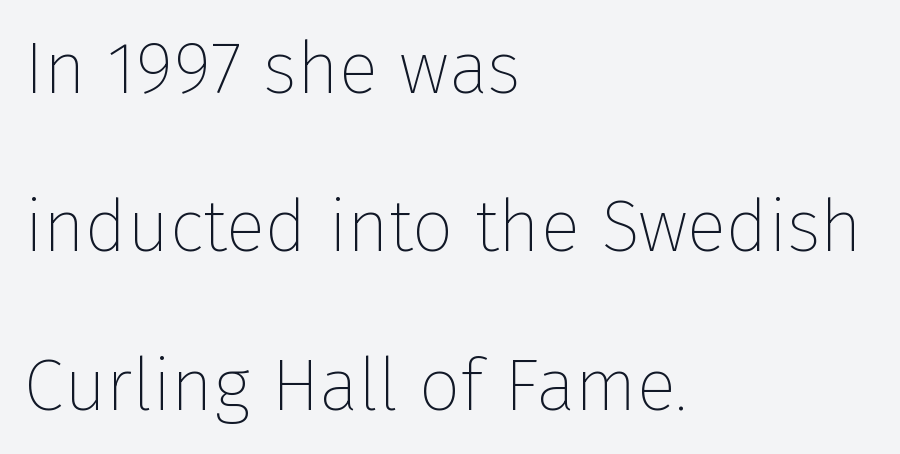
{"serif": "no", "italic": "no", "bold": "no", "weight": "thin", "width": "normal", "stroke_contrast": "low", "x_height": "medium", "monospaced": "no", "underline": "no", "align": "left", "line_spacing": "loose", "line_spacing_ratio": 2.17, "letter_spacing": "normal", "letter_spacing_em": 0.0, "glyph_px": 73}
